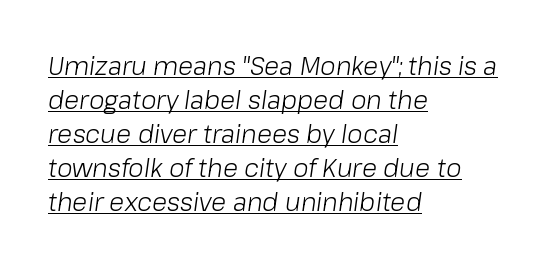
Q: Is the text bold? A: No.
Q: Is the text italic (slanted)? A: Yes, it leans right by about 8 degrees.
Q: Is the text underlined? A: Yes.
Q: How is the paragraph aligned? A: Left-aligned.
Q: Is the spacing between letters normal or unusually wide? A: Normal.
Q: Is the spacing between lines tight, normal or loose? A: Normal.
